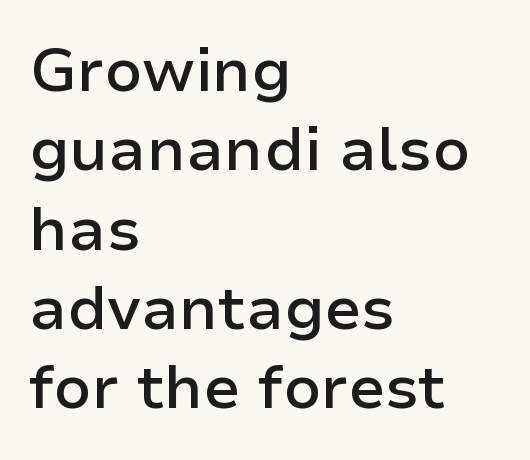
Q: Is the text bold? A: Semi-bold.
Q: Is the text italic (slanted)? A: No, it is upright.
Q: Is the typeface a serif or a sans-serif typeface? A: Sans-serif.
Q: Is the text underlined? A: No.
Q: How is the paragraph aligned? A: Left-aligned.
Q: Is the spacing between letters normal or unusually wide? A: Normal.
Q: Is the spacing between lines tight, normal or loose? A: Normal.
Q: Width (condensed, normal, or wide)? A: Normal.
Q: Stroke contrast? A: Low.
Q: x-height? A: Medium.
Q: Monospaced? A: No.
